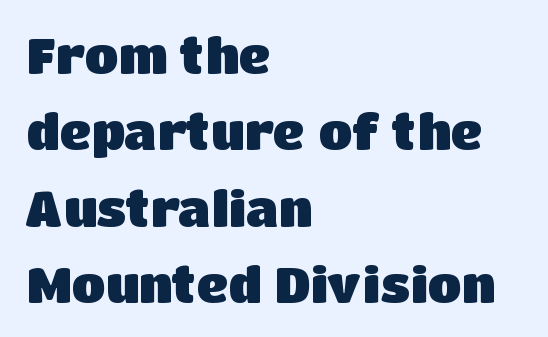
{"serif": "no", "italic": "no", "bold": "yes", "weight": "heavy", "width": "normal", "stroke_contrast": "low", "x_height": "large", "monospaced": "no", "underline": "no", "align": "left", "line_spacing": "normal", "line_spacing_ratio": 1.56, "letter_spacing": "normal", "letter_spacing_em": 0.0, "glyph_px": 49}
